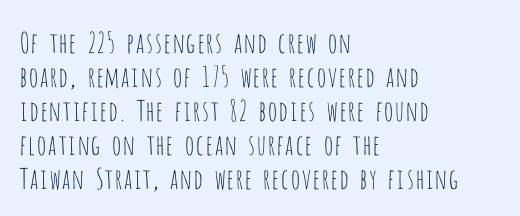
{"serif": "no", "italic": "no", "bold": "no", "weight": "thin", "width": "condensed", "stroke_contrast": "low", "x_height": "large", "monospaced": "no", "underline": "no", "align": "left", "line_spacing_ratio": 1.21, "letter_spacing": "normal", "letter_spacing_em": 0.0, "glyph_px": 28}
